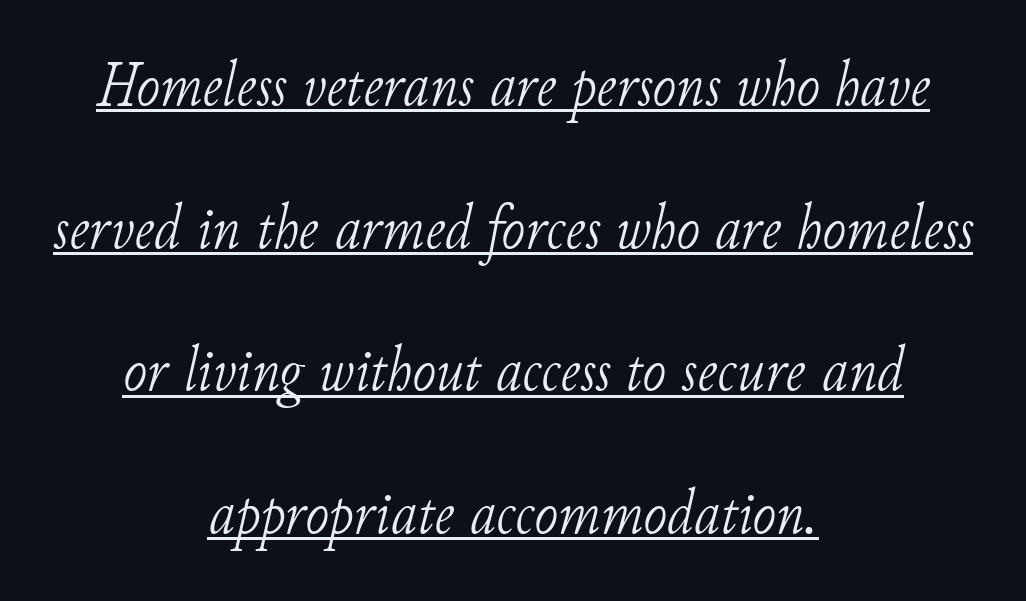
The image shows 64 px light serif type, italic (leaning right); set centered, loose line spacing (2.23x), normal letter spacing, underlined; low stroke contrast and a small x-height.
